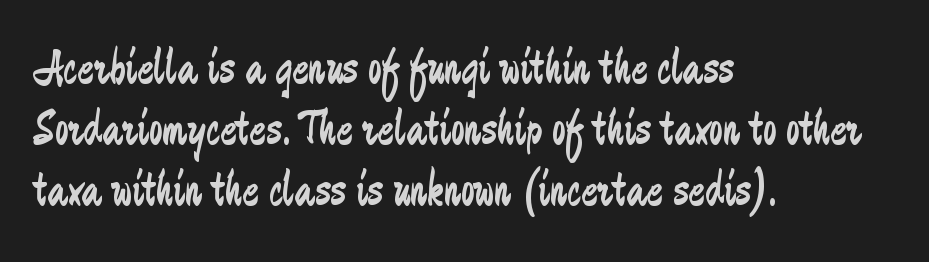
The image shows 49 px regular-weight, condensed sans-serif type; set left-aligned, normal line spacing (1.25x), normal letter spacing, not underlined; low stroke contrast and a small x-height.
